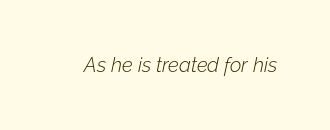
The image shows 20 px text type, italic (leaning right); set normal letter spacing, not underlined.
